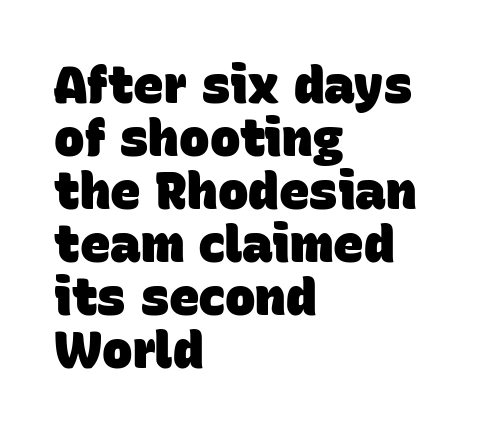
Q: Is the text bold? A: Yes.
Q: Is the typeface a serif or a sans-serif typeface? A: Sans-serif.
Q: Is the text underlined? A: No.
Q: How is the paragraph aligned? A: Left-aligned.
Q: Is the spacing between letters normal or unusually wide? A: Normal.
Q: Is the spacing between lines tight, normal or loose? A: Tight.
Q: Width (condensed, normal, or wide)? A: Normal.
Q: Stroke contrast? A: Low.
Q: x-height? A: Large.
Q: Monospaced? A: No.
